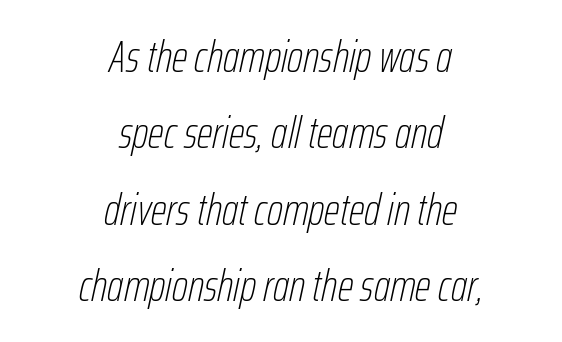
Q: Is the text bold? A: No.
Q: Is the text italic (slanted)? A: Yes, it leans right by about 12 degrees.
Q: Is the text underlined? A: No.
Q: How is the paragraph aligned? A: Centered.
Q: Is the spacing between letters normal or unusually wide? A: Normal.
Q: Is the spacing between lines tight, normal or loose? A: Normal.
Q: Width (condensed, normal, or wide)? A: Condensed.
Q: Stroke contrast? A: Low.
Q: x-height? A: Medium.
Q: Monospaced? A: No.
